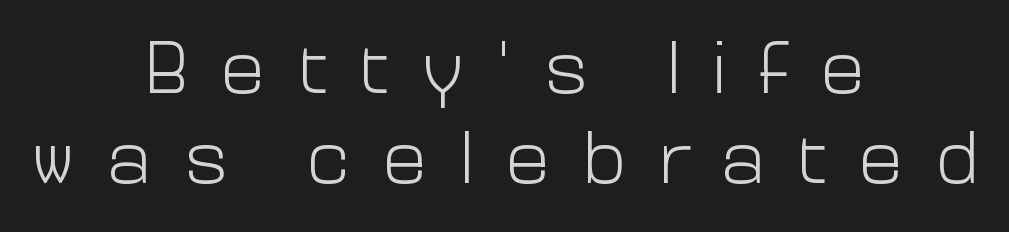
{"serif": "no", "italic": "no", "bold": "no", "weight": "light", "width": "normal", "stroke_contrast": "low", "x_height": "medium", "monospaced": "no", "underline": "no", "align": "center", "line_spacing_ratio": 1.2, "letter_spacing": "wide", "letter_spacing_em": 0.42, "glyph_px": 75}
